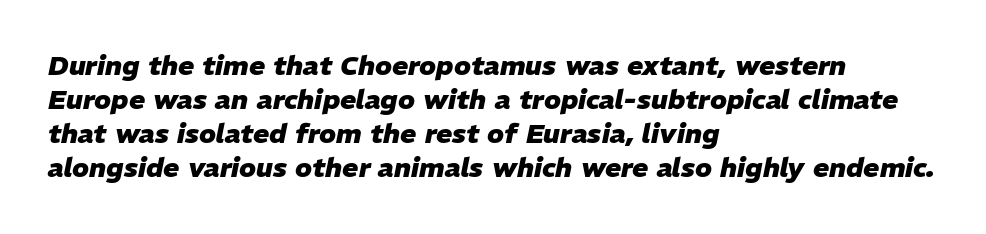
The image shows 27 px bold type, italic (leaning right); set left-aligned, normal line spacing (1.26x), normal letter spacing, not underlined.
